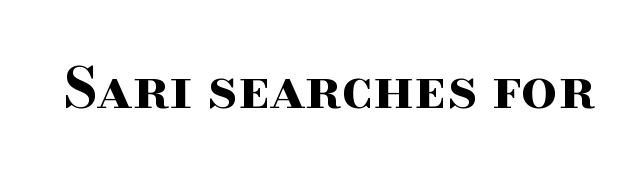
{"serif": "yes", "italic": "no", "bold": "yes", "weight": "bold", "width": "wide", "stroke_contrast": "high", "x_height": "small", "monospaced": "no", "underline": "no", "letter_spacing": "normal", "letter_spacing_em": 0.0, "glyph_px": 56}
